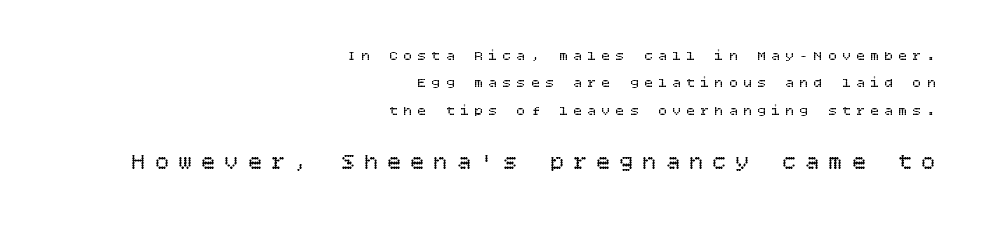
The passage shown begins with its smaller block and ends with its larger one. One glance says open: line gaps are wider than usual. No word sits above an underline. Loose tracking; the words dissolve into strings of separated letters. In terms of posture, this sample is upright.
